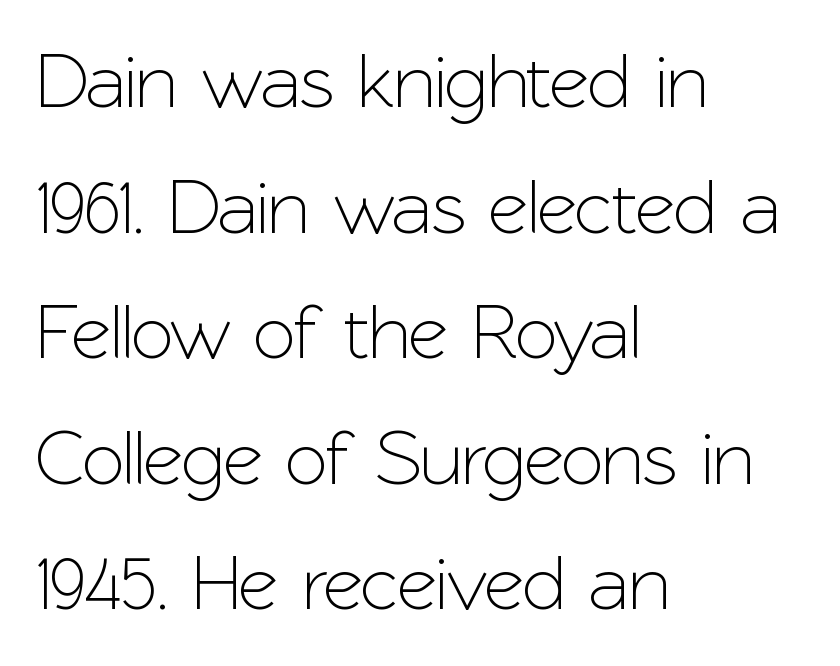
Q: Is the text italic (slanted)? A: No, it is upright.
Q: Is the typeface a serif or a sans-serif typeface? A: Sans-serif.
Q: Is the text underlined? A: No.
Q: How is the paragraph aligned? A: Left-aligned.
Q: Is the spacing between letters normal or unusually wide? A: Normal.
Q: Is the spacing between lines tight, normal or loose? A: Normal.
Q: Width (condensed, normal, or wide)? A: Normal.
Q: Stroke contrast? A: Low.
Q: x-height? A: Medium.
Q: Monospaced? A: No.
